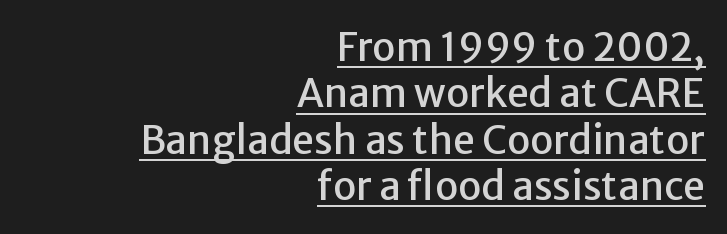
{"serif": "no", "italic": "no", "width": "normal", "stroke_contrast": "low", "x_height": "medium", "monospaced": "no", "underline": "yes", "align": "right", "line_spacing_ratio": 1.19, "letter_spacing": "normal", "letter_spacing_em": 0.0, "glyph_px": 39}
